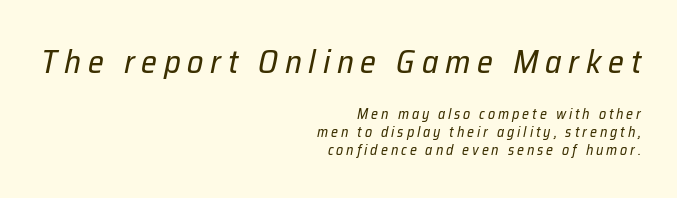
Slant detected: the letters are inclined. The rendering anchors every line to the right-hand side. Whoever set this made the first block the dominant, larger element. The weight would be labelled regular, book, light, or lighter still. Honestly, the row spacing looks completely unremarkable. Proportional: the letters do not fall into vertical columns.
